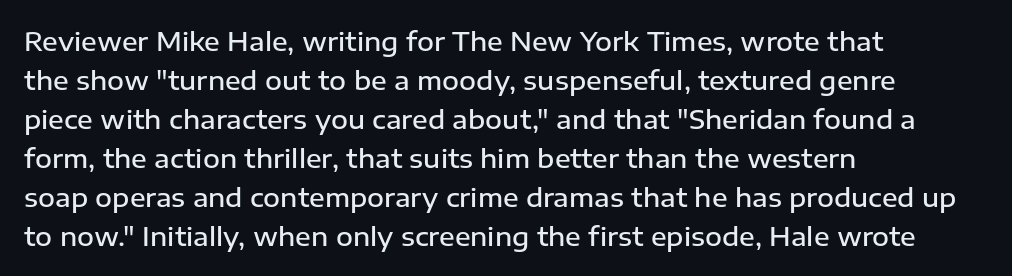
The image shows 26 px text type, upright; set left-aligned, normal line spacing (1.5x), normal letter spacing, not underlined.
